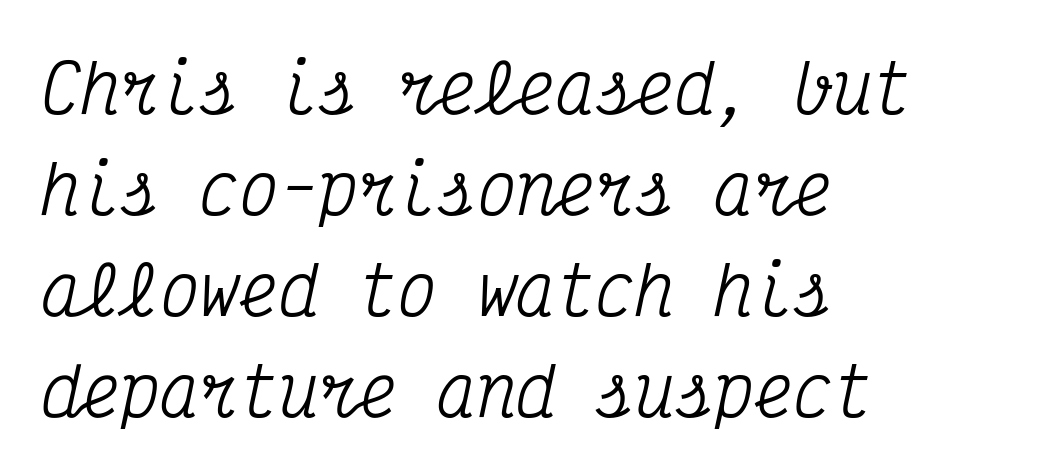
The image shows 66 px condensed serif type, italic (leaning right), monospaced; set left-aligned, normal line spacing (1.53x), normal letter spacing, not underlined; medium stroke contrast and a medium x-height.
